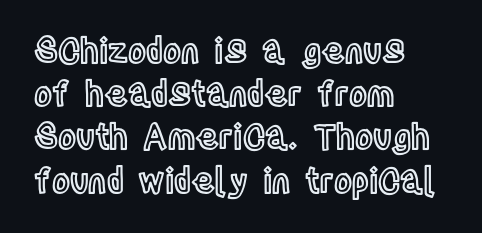
{"italic": "no", "width": "condensed", "x_height": "large", "monospaced": "no", "underline": "no", "align": "left", "line_spacing": "normal", "line_spacing_ratio": 1.27, "letter_spacing": "normal", "letter_spacing_em": 0.0, "glyph_px": 34}
